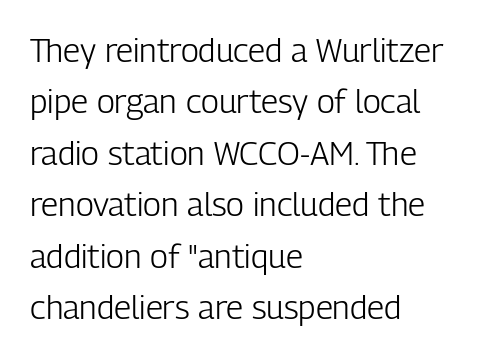
The axis of the letterforms is exactly vertical. Leftover space on each line is placed entirely after the last word. The typesetting does not lean heavy: it is not bold. There is no visible air inserted between adjacent glyphs. The passage shown is typed in a proportional face where columns would drift. A typesetter would label this face a sans.
